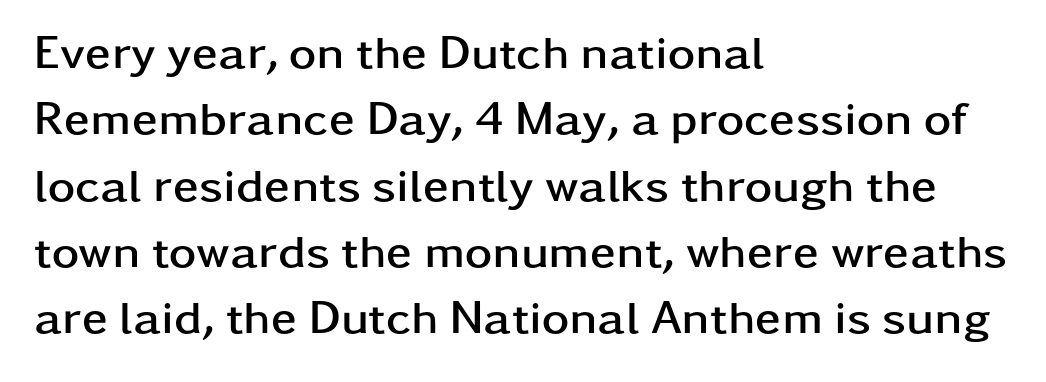
{"serif": "no", "italic": "no", "bold": "yes", "weight": "semibold", "width": "wide", "stroke_contrast": "low", "x_height": "medium", "monospaced": "no", "underline": "no", "align": "left", "line_spacing": "normal", "line_spacing_ratio": 1.41, "letter_spacing": "normal", "letter_spacing_em": 0.0, "glyph_px": 47}
